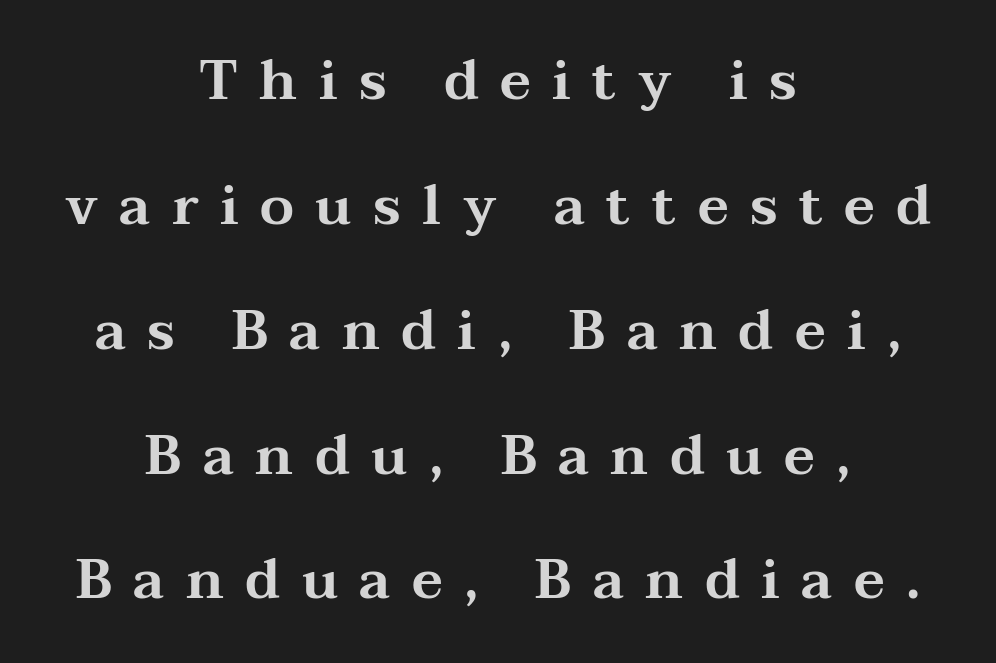
{"serif": "yes", "italic": "no", "width": "wide", "stroke_contrast": "medium", "x_height": "medium", "monospaced": "no", "underline": "no", "align": "center", "line_spacing": "loose", "line_spacing_ratio": 2.27, "letter_spacing": "wide", "letter_spacing_em": 0.39, "glyph_px": 55}
